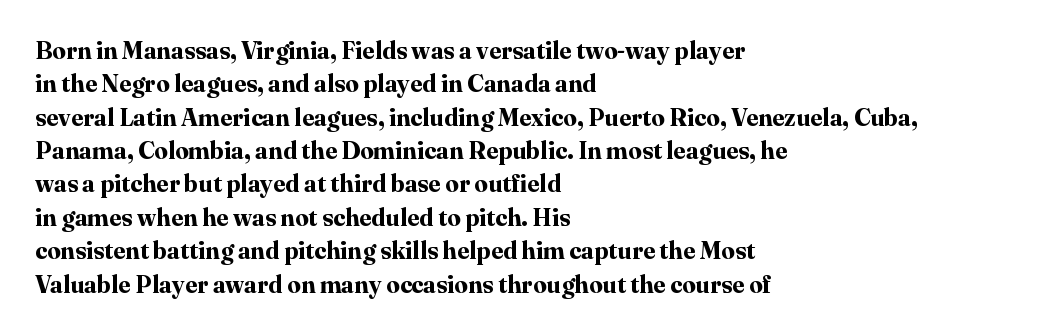
{"italic": "no", "bold": "yes", "underline": "no", "align": "left", "line_spacing": "normal", "line_spacing_ratio": 1.39, "letter_spacing": "normal", "letter_spacing_em": 0.0, "glyph_px": 24}
